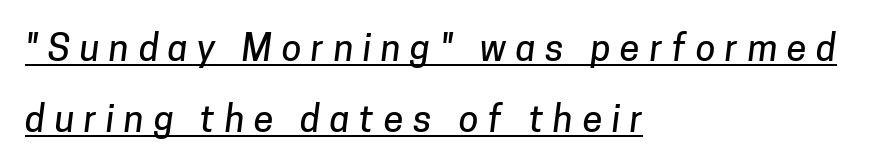
Q: Is the typeface a serif or a sans-serif typeface? A: Sans-serif.
Q: Is the text underlined? A: Yes.
Q: How is the paragraph aligned? A: Left-aligned.
Q: Is the spacing between letters normal or unusually wide? A: Unusually wide.
Q: Is the spacing between lines tight, normal or loose? A: Loose.
Q: Width (condensed, normal, or wide)? A: Normal.
Q: Stroke contrast? A: Low.
Q: x-height? A: Medium.
Q: Monospaced? A: No.
